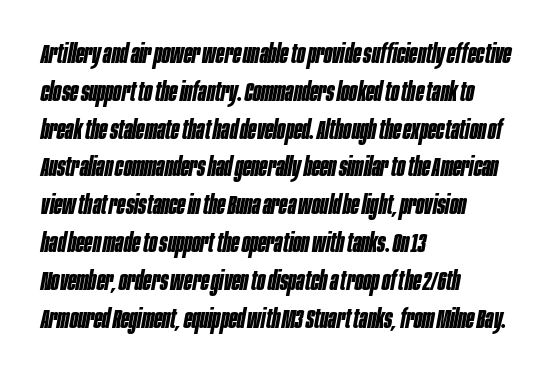
{"italic": "yes", "lean": "right", "slant_degrees": 10, "bold": "yes", "underline": "no", "align": "left", "line_spacing": "normal", "line_spacing_ratio": 1.4, "letter_spacing": "normal", "letter_spacing_em": 0.0, "glyph_px": 27}
